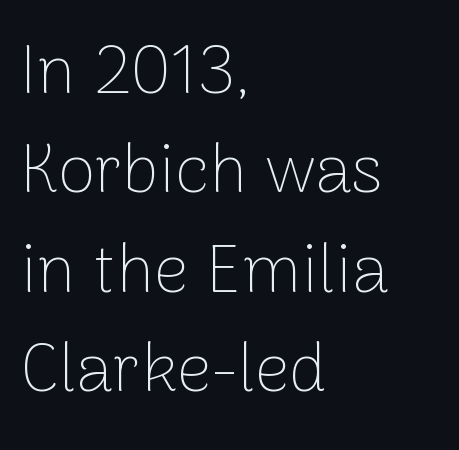
{"serif": "no", "italic": "no", "bold": "no", "weight": "thin", "width": "normal", "stroke_contrast": "low", "x_height": "medium", "monospaced": "no", "underline": "no", "align": "left", "line_spacing": "normal", "line_spacing_ratio": 1.46, "letter_spacing": "normal", "letter_spacing_em": 0.0, "glyph_px": 68}
